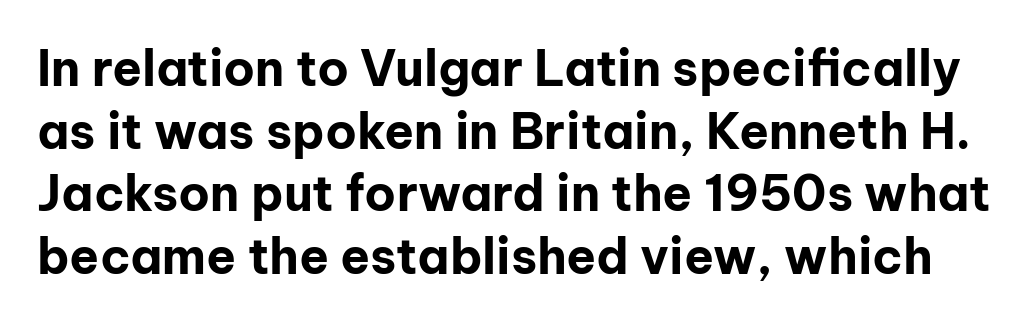
Q: Is the text bold? A: Yes.
Q: Is the text italic (slanted)? A: No, it is upright.
Q: Is the typeface a serif or a sans-serif typeface? A: Sans-serif.
Q: Is the text underlined? A: No.
Q: Is the spacing between letters normal or unusually wide? A: Normal.
Q: Is the spacing between lines tight, normal or loose? A: Normal.
Q: Width (condensed, normal, or wide)? A: Normal.
Q: Stroke contrast? A: Low.
Q: x-height? A: Medium.
Q: Monospaced? A: No.
